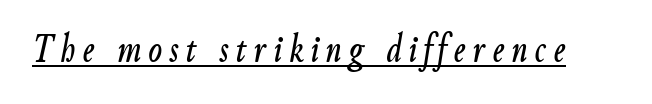
The image shows 40 px condensed type, italic (leaning right); set underlined; low stroke contrast and a small x-height.
